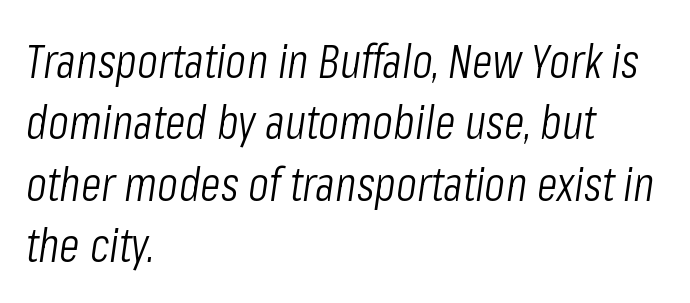
Q: Is the text bold? A: No.
Q: Is the text italic (slanted)? A: Yes, it leans right by about 8 degrees.
Q: Is the text underlined? A: No.
Q: How is the paragraph aligned? A: Left-aligned.
Q: Is the spacing between letters normal or unusually wide? A: Normal.
Q: Is the spacing between lines tight, normal or loose? A: Normal.
Q: Width (condensed, normal, or wide)? A: Condensed.
Q: Stroke contrast? A: Low.
Q: x-height? A: Medium.
Q: Monospaced? A: No.
